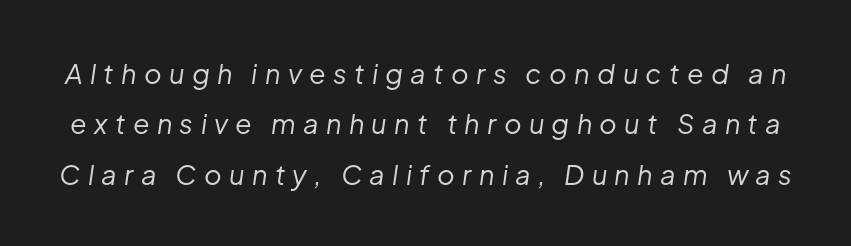
The image shows 27 px text type, italic (leaning right); set line spacing 1.87x, unusually wide letter spacing (+0.27 em), not underlined.
